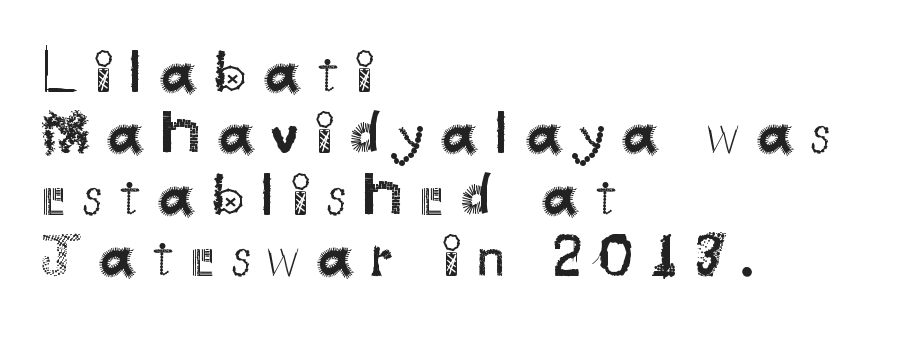
{"serif": "no", "italic": "no", "bold": "no", "weight": "regular", "width": "normal", "stroke_contrast": "medium", "x_height": "small", "monospaced": "no", "underline": "no", "align": "left", "line_spacing": "tight", "line_spacing_ratio": 1.04, "letter_spacing": "wide", "letter_spacing_em": 0.28, "glyph_px": 59}
